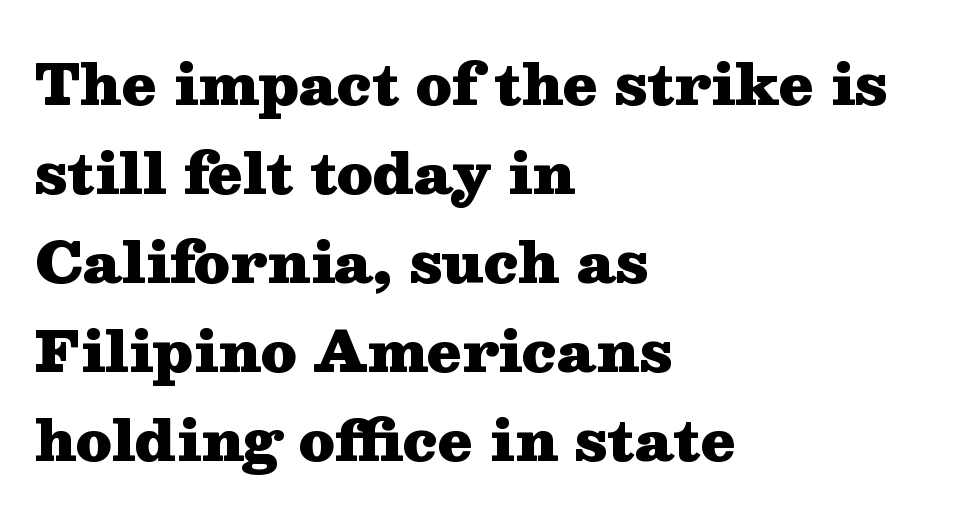
The type is set solid horizontally, with unmodified tracking. Short and long lines alike share a common starting point at left. Posture: straight, roman, zero tilt. The rendering uses natural spacing where letterforms have individual widths.
